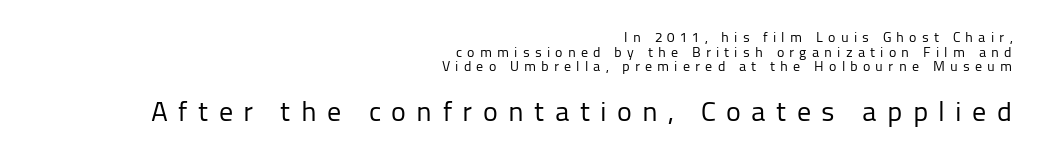
The image shows 28 px regular-weight sans-serif type, upright; set right-aligned, tight line spacing (1.05x), unusually wide letter spacing (+0.37 em), not underlined; the second (bottom) block is 2.0x larger; low stroke contrast and a medium x-height.
